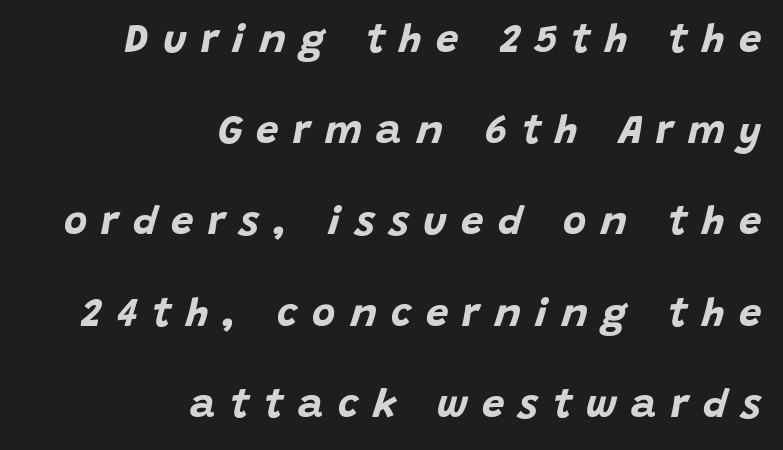
Q: Is the text bold? A: Yes.
Q: Is the text italic (slanted)? A: Yes, it leans right by about 15 degrees.
Q: Is the text underlined? A: No.
Q: How is the paragraph aligned? A: Right-aligned.
Q: Is the spacing between letters normal or unusually wide? A: Unusually wide.
Q: Is the spacing between lines tight, normal or loose? A: Loose.
Q: Width (condensed, normal, or wide)? A: Normal.
Q: Stroke contrast? A: Low.
Q: x-height? A: Large.
Q: Monospaced? A: No.
